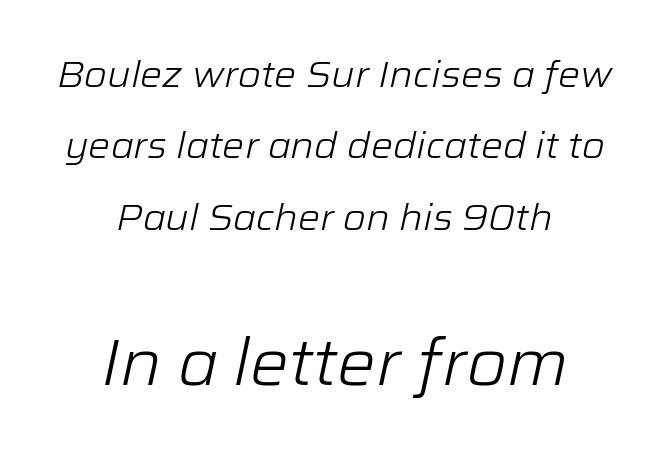
Q: Is the text bold? A: No.
Q: Is the text italic (slanted)? A: Yes, it leans right by about 12 degrees.
Q: Is the text underlined? A: No.
Q: How is the paragraph aligned? A: Centered.
Q: Is the spacing between letters normal or unusually wide? A: Normal.
Q: Is the spacing between lines tight, normal or loose? A: Loose.
Q: Which block of text is set in a larger size, the first (top) or the second (bottom)? A: The second (bottom) one.
Q: Width (condensed, normal, or wide)? A: Normal.
Q: Stroke contrast? A: Low.
Q: x-height? A: Medium.
Q: Monospaced? A: No.
